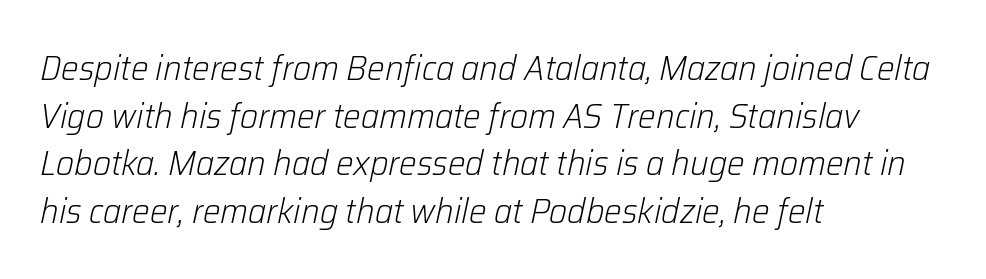
Baseline-to-baseline distance is the conventional proportion of letter height. The rendering applies a slant to the glyphs. Visually the block forms a straight wall on the left and a jagged coastline on the right. Stems and bowls with no extra thickness — not bold.
